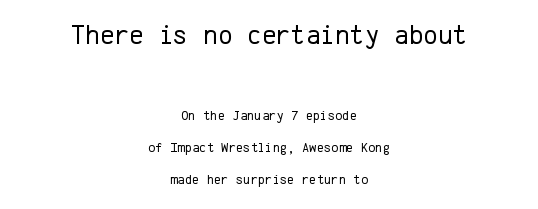
No chunkiness to these letters — they're not bold. Notice how the passage keeps no hard edge, just a central spine. Caption: standard tracking, unaltered. The letters in the upper block stand taller than those in the block below. Vertically, the passage feels expansive, rows floating well apart. Is this a fixed-width face? Yes — each glyph sits in an identical cell.
